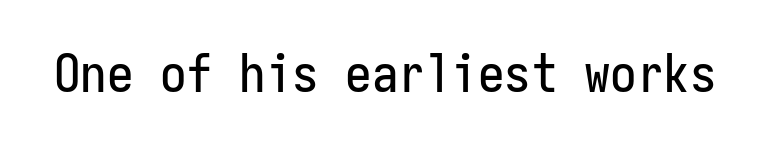
Q: Is the text italic (slanted)? A: No, it is upright.
Q: Is the typeface a serif or a sans-serif typeface? A: Sans-serif.
Q: Is the text underlined? A: No.
Q: Is the spacing between letters normal or unusually wide? A: Normal.
Q: Width (condensed, normal, or wide)? A: Condensed.
Q: Stroke contrast? A: Low.
Q: x-height? A: Medium.
Q: Monospaced? A: Yes.
